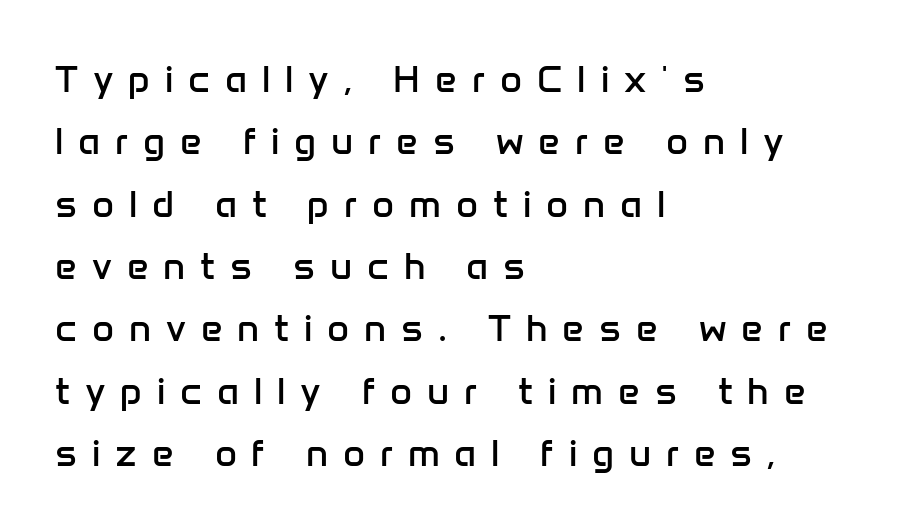
Line spacing here is normal. This rendering employs a face without finishing strokes, i.e., a sans-serif. These glyphs show unthickened strokes, regular width or finer. The letters advance in unequal steps, a hallmark of proportional type.
